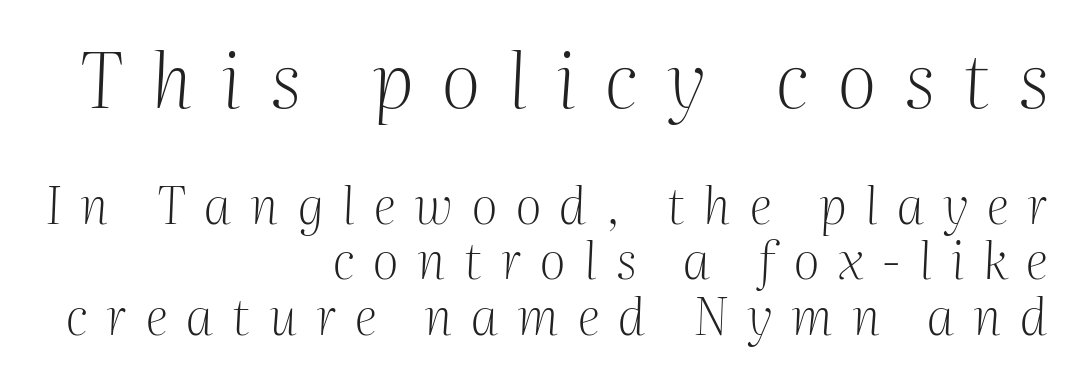
Heft: none added — not bold. Here the first block reads like a headline and the second like body copy. This block would grow much taller if given ordinary leading; it's compressed now. Words float on clear page, feet unadorned.
